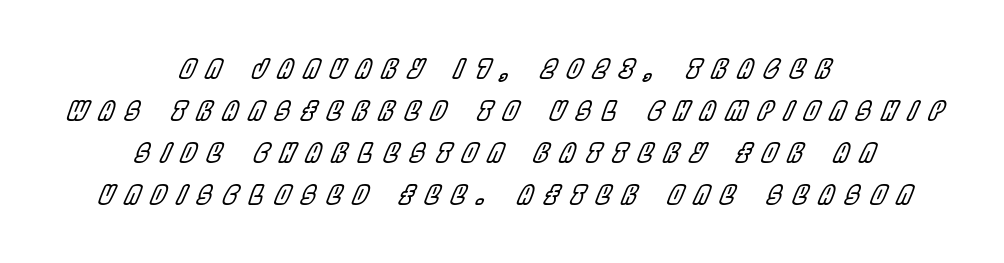
The image shows 26 px text type, italic (leaning right); set centered, normal line spacing (1.61x), unusually wide letter spacing (+0.44 em), not underlined.
